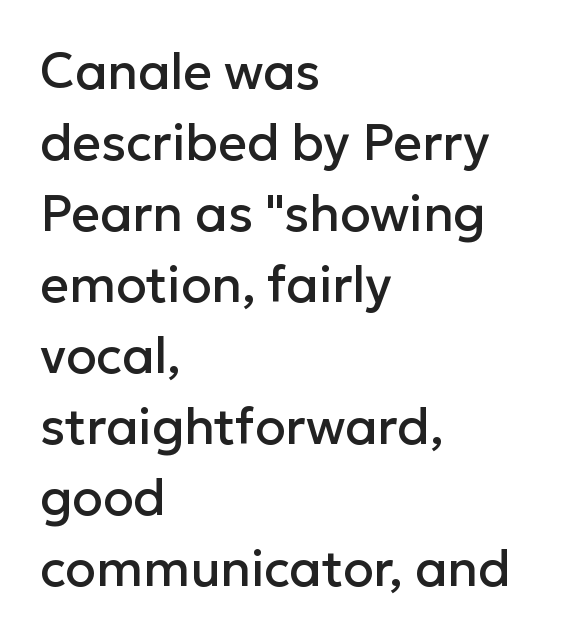
Here the glyphs are tracked normally, forming tight word shapes. Just letters on the line, the space beneath them empty. Normally led — the rows are evenly, conventionally spaced. The font's upright variant was chosen for this text.
